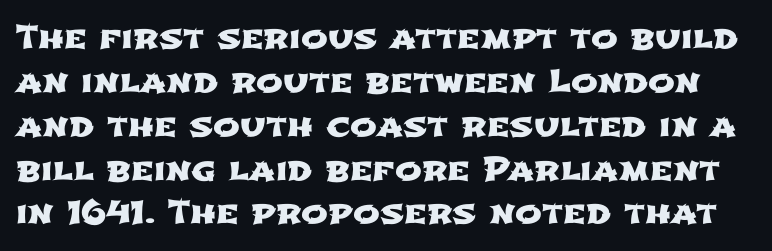
Caption: standard tracking, unaltered. Think of a printed novel: that variable character pitch is what you see here. The strip under each line holds only bare page. The passage shown is typeset with a sans-serif family.
